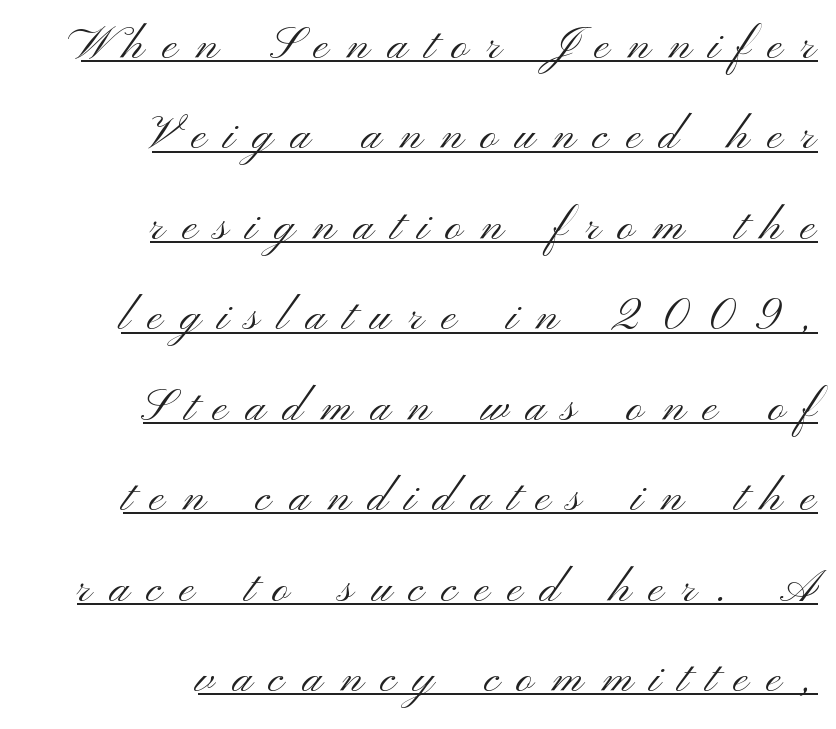
The passage shown is typed in a proportional face where columns would drift. Regarding leading, the lines here are spaced well apart. Compared with typical body copy, the letter spacing here is much looser. No heavy texture on the line: the type isn't bold. The typesetter chose a ragged-left arrangement here.
